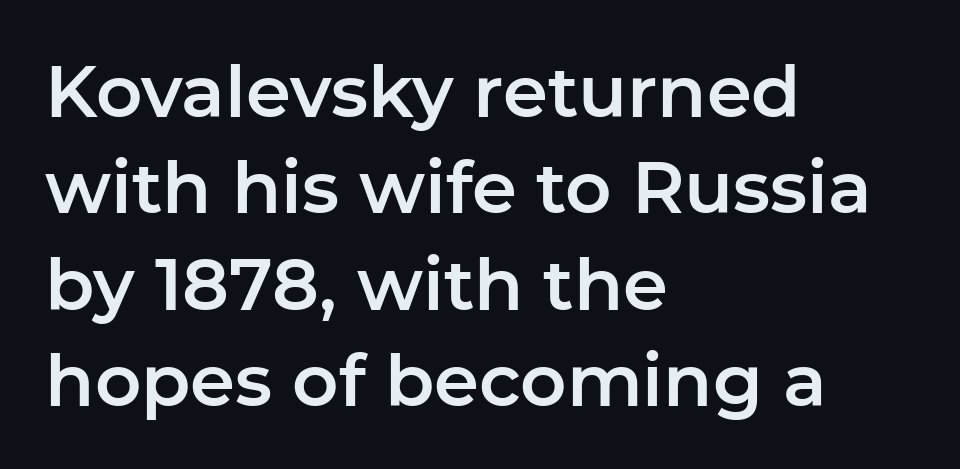
Q: Is the text italic (slanted)? A: No, it is upright.
Q: Is the typeface a serif or a sans-serif typeface? A: Sans-serif.
Q: Is the text underlined? A: No.
Q: How is the paragraph aligned? A: Left-aligned.
Q: Is the spacing between letters normal or unusually wide? A: Normal.
Q: Is the spacing between lines tight, normal or loose? A: Normal.
Q: Width (condensed, normal, or wide)? A: Normal.
Q: Stroke contrast? A: Low.
Q: x-height? A: Medium.
Q: Monospaced? A: No.
